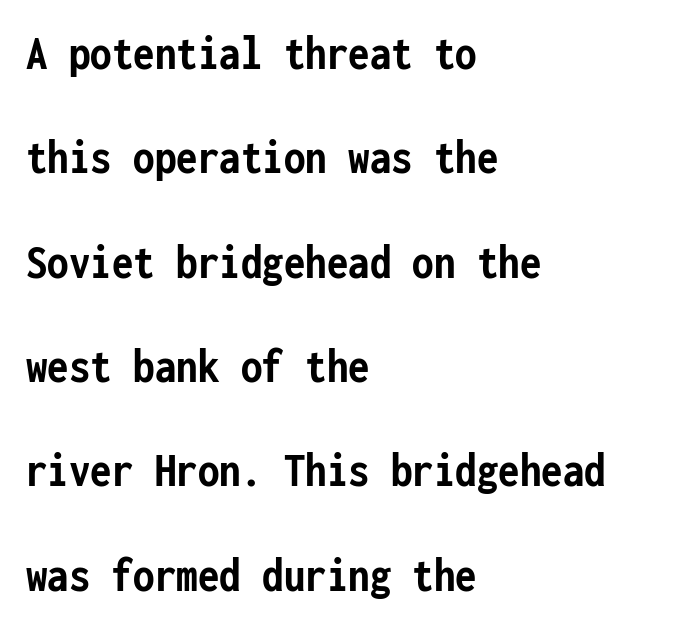
The paragraph shown leans on its left margin. Check the space under the baseline: it is left empty. Does the weight exceed regular? Yes, all the way to bold. The block of text is sparse from top to bottom, with ample space between rows. The rendering shows plain stroke endings on the letterforms — a sans-serif design. Is this a fixed-width face? Yes — each glyph sits in an identical cell.
